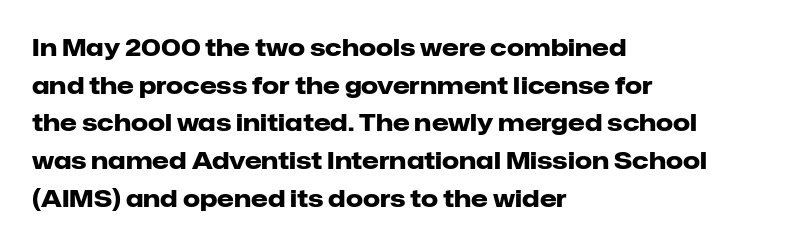
The image shows 24 px bold type, upright; set left-aligned, normal line spacing (1.57x), normal letter spacing, not underlined.
